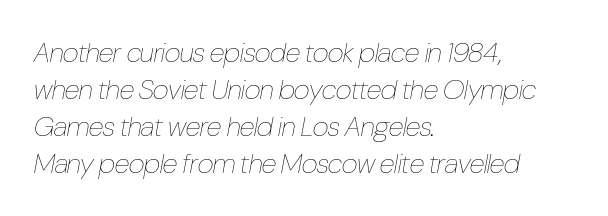
The image shows 28 px thin, condensed type, italic (leaning right); set left-aligned, normal line spacing (1.32x), normal letter spacing, not underlined; low stroke contrast and a medium x-height.
